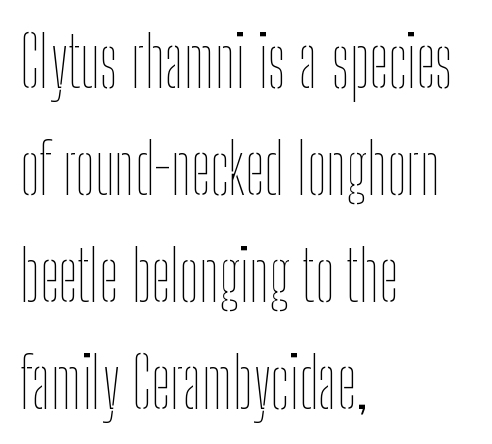
Q: Is the text bold? A: No.
Q: Is the text italic (slanted)? A: No, it is upright.
Q: Is the text underlined? A: No.
Q: How is the paragraph aligned? A: Left-aligned.
Q: Is the spacing between letters normal or unusually wide? A: Normal.
Q: Is the spacing between lines tight, normal or loose? A: Normal.
Q: Width (condensed, normal, or wide)? A: Condensed.
Q: Stroke contrast? A: Low.
Q: x-height? A: Medium.
Q: Monospaced? A: No.
